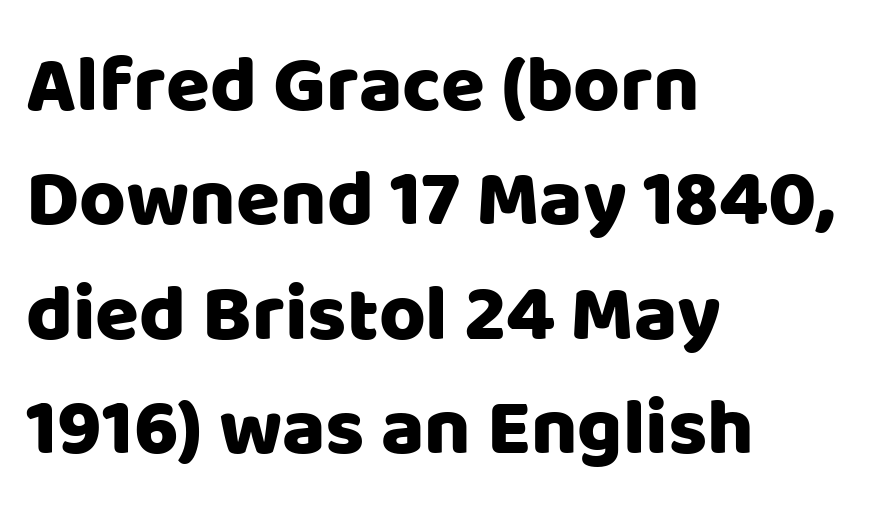
The lines are quadded left. The words here are not underlined. This sample uses plain, unmodified letter spacing. Summary of vertical rhythm: regular, with standard interline spacing.
